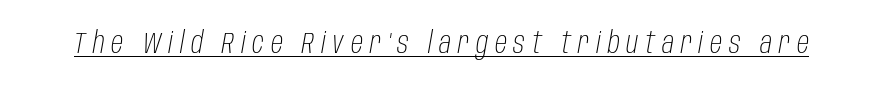
{"italic": "yes", "lean": "right", "slant_degrees": 10, "bold": "no", "weight": "light", "width": "condensed", "stroke_contrast": "low", "x_height": "large", "monospaced": "no", "underline": "yes", "letter_spacing": "wide", "letter_spacing_em": 0.23, "glyph_px": 30}
